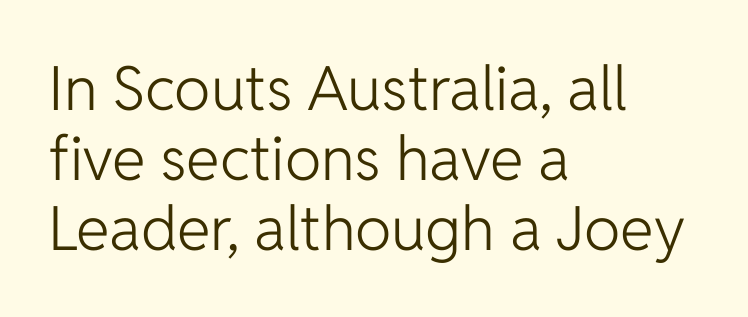
What kind of face is this? One without serifs — a sans. Is this a fixed-width face? No — the glyphs have proportional, varying widths. If you measured baseline to baseline, you'd find a short distance. On a weight scale, this lands at 450 or below.
